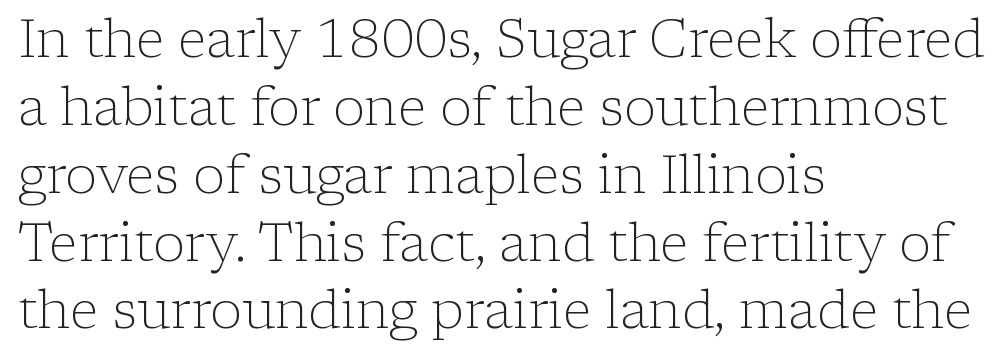
The text was rendered using a seriffed face with decorative stroke endings. These lines are rendered in a variable-pitch font. If you drew a ruler down the left edge, every line would touch it. Descenders hang freely into open space. This sample uses an upright cut, with every glyph sitting square on the baseline. Normally led — the rows are evenly, conventionally spaced.
